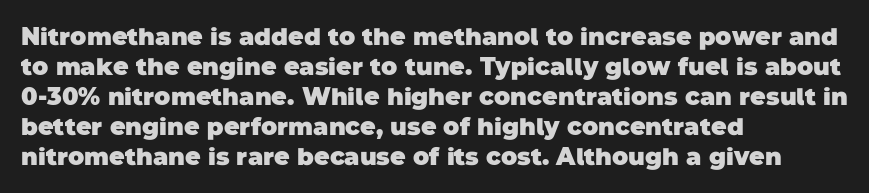
{"bold": "yes", "underline": "no", "align": "left", "line_spacing": "normal", "line_spacing_ratio": 1.25, "letter_spacing": "normal", "letter_spacing_em": 0.0, "glyph_px": 24}
